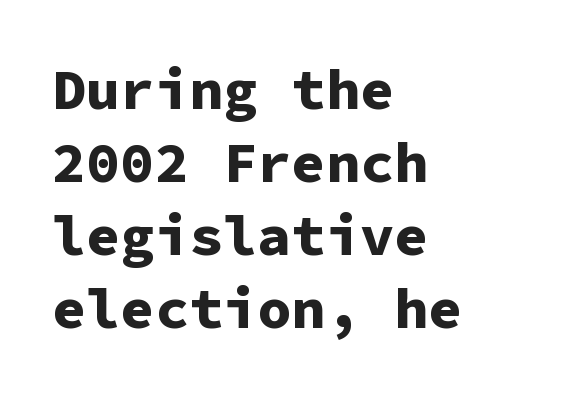
Q: Is the text bold? A: Yes.
Q: Is the text italic (slanted)? A: No, it is upright.
Q: Is the typeface a serif or a sans-serif typeface? A: Sans-serif.
Q: Is the text underlined? A: No.
Q: How is the paragraph aligned? A: Left-aligned.
Q: Is the spacing between letters normal or unusually wide? A: Normal.
Q: Is the spacing between lines tight, normal or loose? A: Normal.
Q: Width (condensed, normal, or wide)? A: Normal.
Q: Stroke contrast? A: Low.
Q: x-height? A: Medium.
Q: Monospaced? A: Yes.
